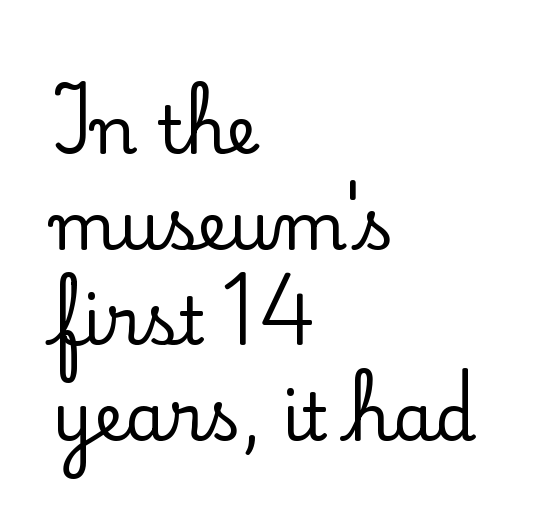
The image shows 66 px serif type, upright; set left-aligned, normal line spacing (1.45x), normal letter spacing, not underlined; low stroke contrast and a small x-height.
